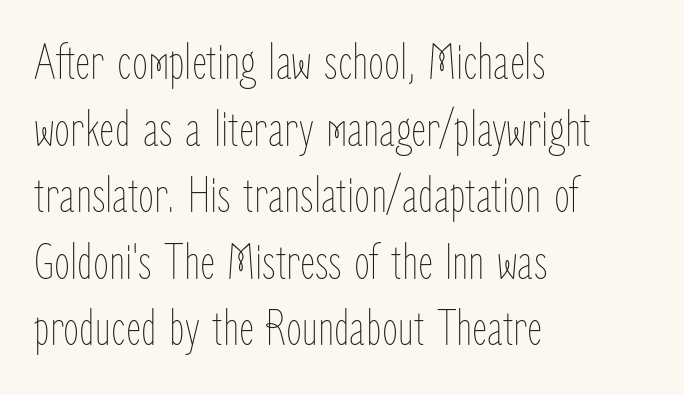
The image shows 52 px thin, condensed type, upright; set left-aligned, normal line spacing (1.28x), normal letter spacing, not underlined; low stroke contrast and a medium x-height.
